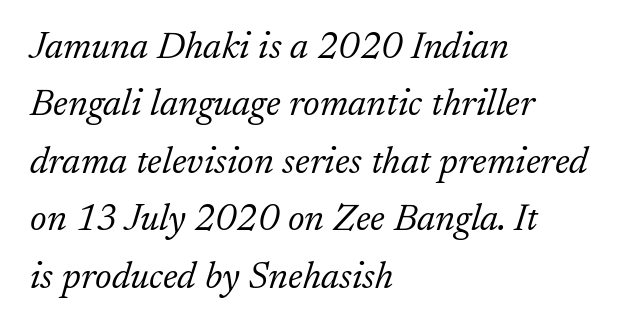
{"serif": "yes", "italic": "yes", "lean": "right", "slant_degrees": 17, "bold": "no", "weight": "light", "width": "normal", "stroke_contrast": "low", "x_height": "small", "monospaced": "no", "underline": "no", "align": "left", "line_spacing": "normal", "line_spacing_ratio": 1.51, "letter_spacing": "normal", "letter_spacing_em": 0.0, "glyph_px": 38}
